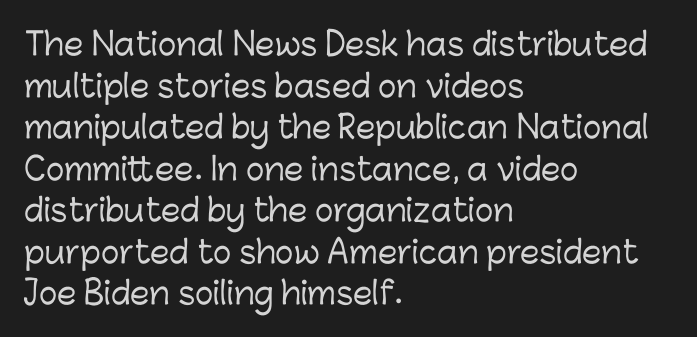
The lines are quadded left. In terms of posture, this sample is upright. No feet cap the strokes, marking this as sans-serif type. Each new line begins a customary step beneath the previous one.
